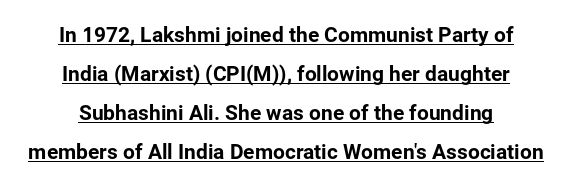
{"italic": "no", "underline": "yes", "align": "center", "line_spacing_ratio": 1.85, "letter_spacing": "normal", "letter_spacing_em": 0.0, "glyph_px": 21}
